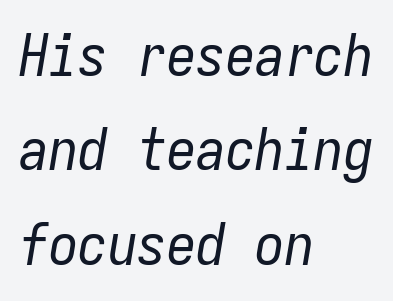
The image shows 59 px regular-weight, condensed type, italic (leaning right), monospaced; set left-aligned, normal line spacing (1.6x), normal letter spacing, not underlined; low stroke contrast and a medium x-height.
